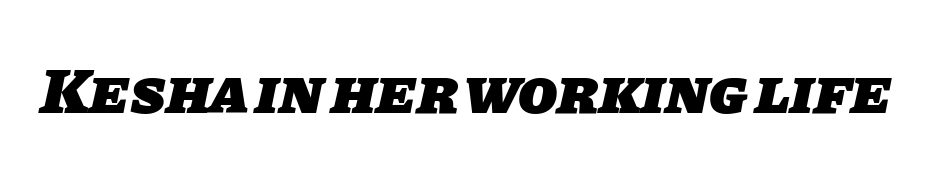
The image shows 64 px heavy type; set normal letter spacing, not underlined; low stroke contrast and a large x-height.
